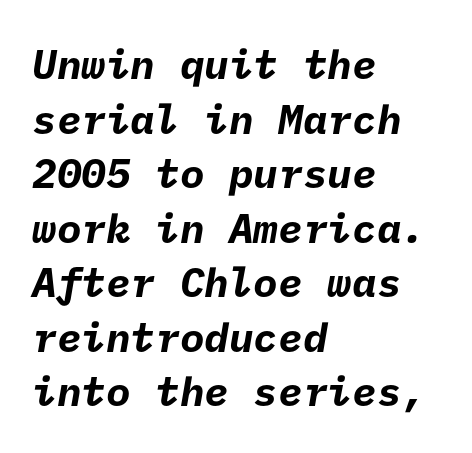
{"serif": "no", "bold": "yes", "weight": "bold", "width": "normal", "stroke_contrast": "low", "x_height": "medium", "underline": "no", "align": "left", "line_spacing": "normal", "line_spacing_ratio": 1.33, "letter_spacing": "normal", "letter_spacing_em": 0.0, "glyph_px": 41}
